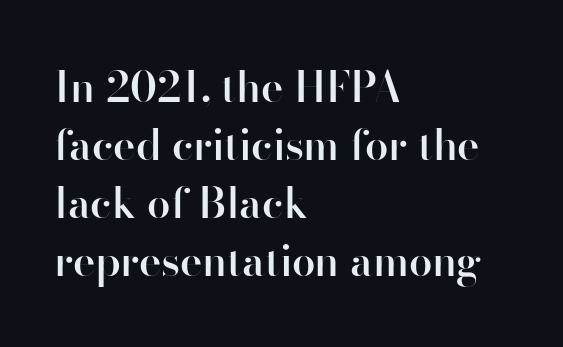
{"serif": "no", "italic": "no", "bold": "semi", "weight": "semibold", "width": "normal", "stroke_contrast": "high", "x_height": "small", "monospaced": "no", "underline": "no", "align": "left", "line_spacing": "normal", "line_spacing_ratio": 1.38, "letter_spacing": "normal", "letter_spacing_em": 0.0, "glyph_px": 42}
